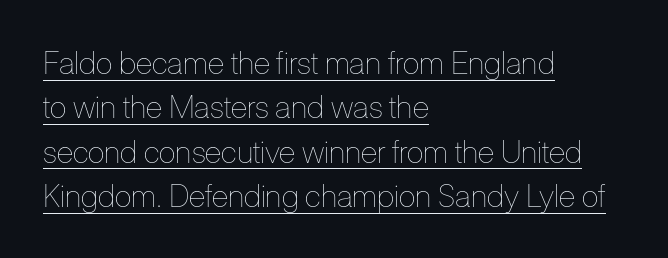
{"italic": "no", "bold": "no", "weight": "thin", "width": "condensed", "stroke_contrast": "low", "x_height": "medium", "monospaced": "no", "underline": "yes", "align": "left", "line_spacing": "normal", "line_spacing_ratio": 1.43, "letter_spacing": "normal", "letter_spacing_em": 0.0, "glyph_px": 31}
